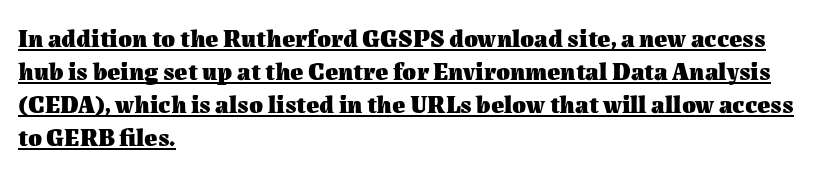
The image shows 25 px bold type, upright; set left-aligned, normal line spacing (1.32x), normal letter spacing, underlined.
